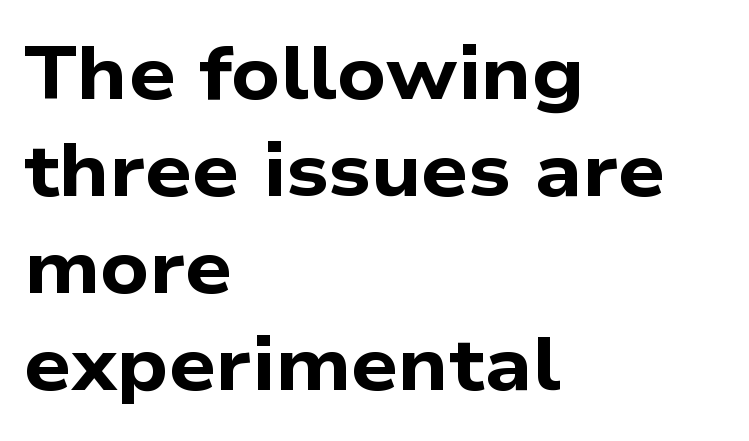
{"serif": "no", "bold": "yes", "weight": "bold", "width": "wide", "stroke_contrast": "low", "x_height": "medium", "monospaced": "no", "underline": "no", "align": "left", "line_spacing": "normal", "line_spacing_ratio": 1.31, "letter_spacing": "normal", "letter_spacing_em": 0.0, "glyph_px": 74}
